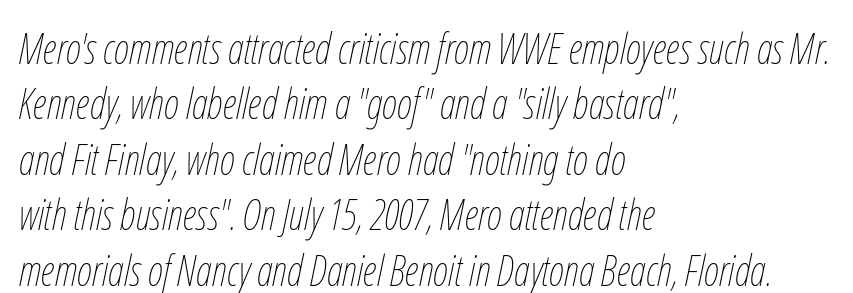
Check the space under the baseline: it is left empty. Italic? Definitely — the glyphs are oblique. This sample is left-justified, so line endings fall wherever the words run out. Character widths vary here, with narrow letters taking less room than wide ones.
